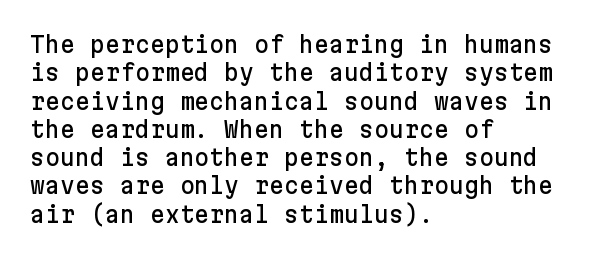
Q: Is the text italic (slanted)? A: No, it is upright.
Q: Is the text underlined? A: No.
Q: How is the paragraph aligned? A: Left-aligned.
Q: Is the spacing between letters normal or unusually wide? A: Normal.
